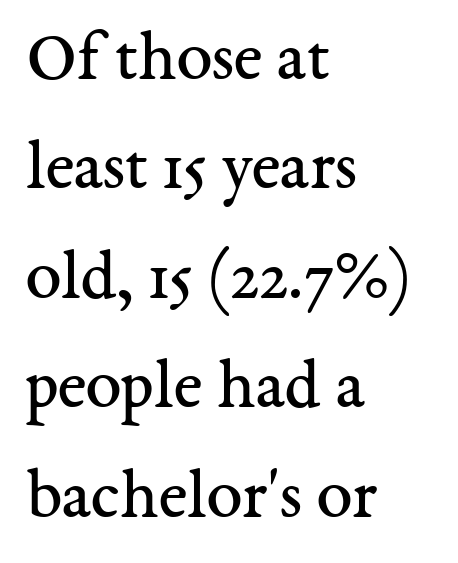
The line-height multiplier appears to be the usual default. Style check: upright. Is this a sans? No — the strokes have serifs. Proportional: the letters do not fall into vertical columns. The setting favours the left margin, as ordinary paragraphs usually do. Does extra space separate the letters? No, they use regular spacing.
